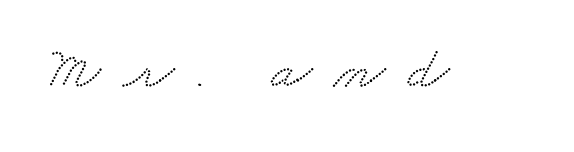
The image shows 59 px wide serif type; set unusually wide letter spacing (+0.38 em), not underlined; low stroke contrast and a small x-height.
